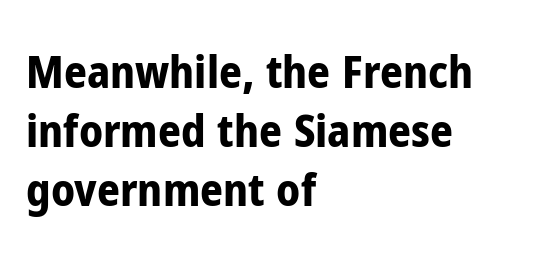
Q: Is the text bold? A: Yes.
Q: Is the text italic (slanted)? A: No, it is upright.
Q: Is the typeface a serif or a sans-serif typeface? A: Sans-serif.
Q: Is the text underlined? A: No.
Q: How is the paragraph aligned? A: Left-aligned.
Q: Is the spacing between letters normal or unusually wide? A: Normal.
Q: Is the spacing between lines tight, normal or loose? A: Normal.
Q: Width (condensed, normal, or wide)? A: Condensed.
Q: Stroke contrast? A: Low.
Q: x-height? A: Medium.
Q: Monospaced? A: No.
